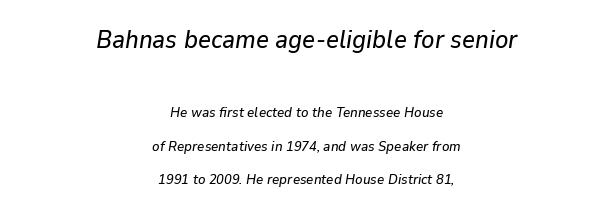
The image shows 25 px text type, italic (leaning right); set centered, loose line spacing (2.4x), normal letter spacing, not underlined; the first (top) block is 1.79x larger.
